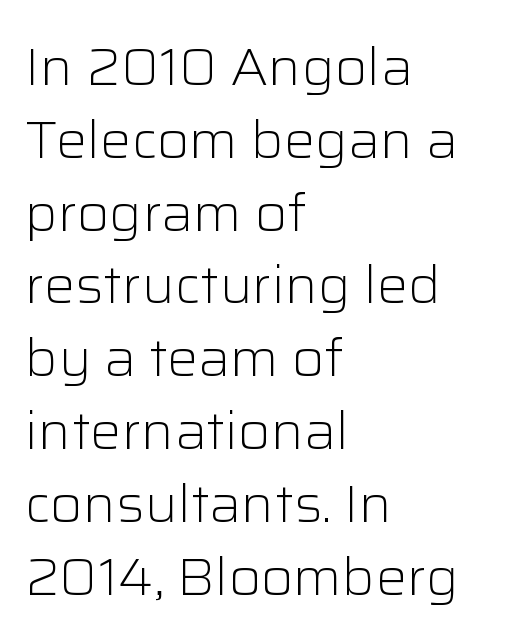
{"serif": "no", "italic": "no", "bold": "no", "weight": "light", "width": "normal", "stroke_contrast": "low", "x_height": "medium", "monospaced": "no", "underline": "no", "align": "left", "line_spacing": "normal", "line_spacing_ratio": 1.4, "letter_spacing": "normal", "letter_spacing_em": 0.0, "glyph_px": 52}
